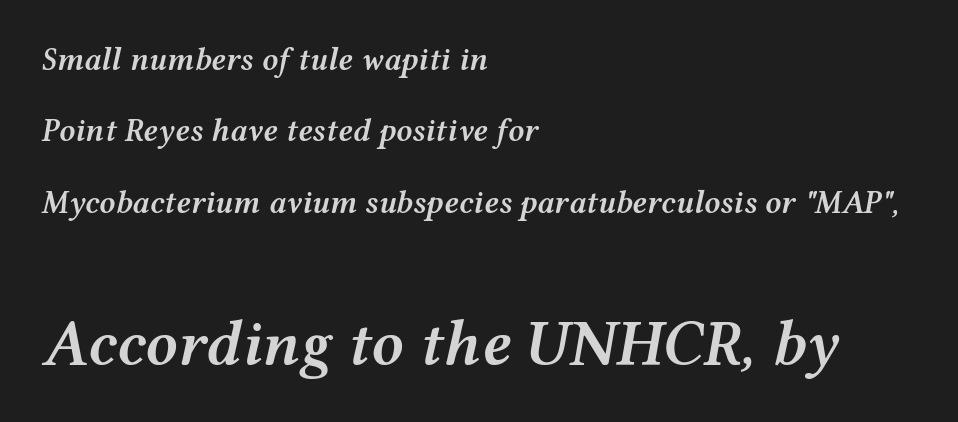
Inter-character spacing is left at the font's built-in metrics. Is the type slanted? Yes — the strokes lean at a clear angle. Here the designer chose a conventional face with non-uniform glyph widths. The passage is arranged the way most books set body copy — flush left. The leading is generous, giving the passage an open texture.
